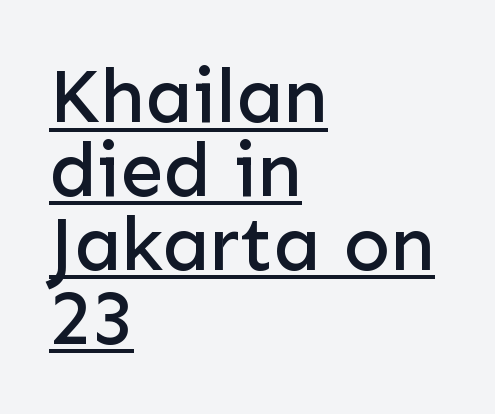
Q: Is the text italic (slanted)? A: No, it is upright.
Q: Is the typeface a serif or a sans-serif typeface? A: Sans-serif.
Q: Is the text underlined? A: Yes.
Q: How is the paragraph aligned? A: Left-aligned.
Q: Is the spacing between letters normal or unusually wide? A: Normal.
Q: Is the spacing between lines tight, normal or loose? A: Tight.
Q: Width (condensed, normal, or wide)? A: Normal.
Q: Stroke contrast? A: Low.
Q: x-height? A: Medium.
Q: Monospaced? A: No.
